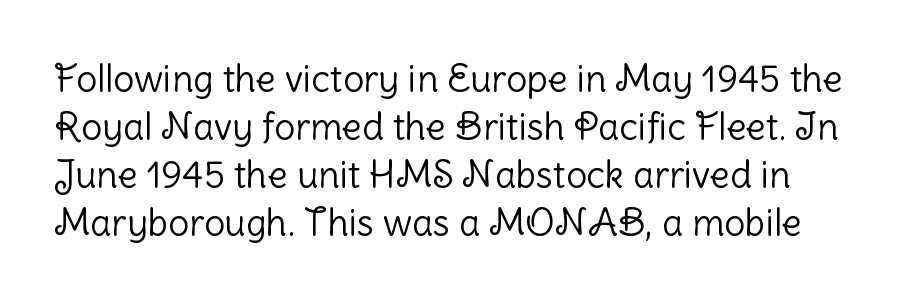
The image shows 37 px light sans-serif type, upright; set normal line spacing (1.3x), normal letter spacing, not underlined; low stroke contrast and a medium x-height.
